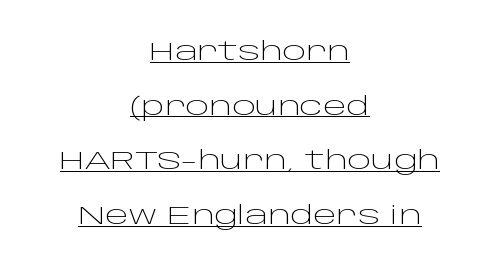
{"italic": "no", "bold": "no", "underline": "yes", "align": "center", "line_spacing": "loose", "line_spacing_ratio": 2.19, "letter_spacing": "normal", "letter_spacing_em": 0.0, "glyph_px": 25}
